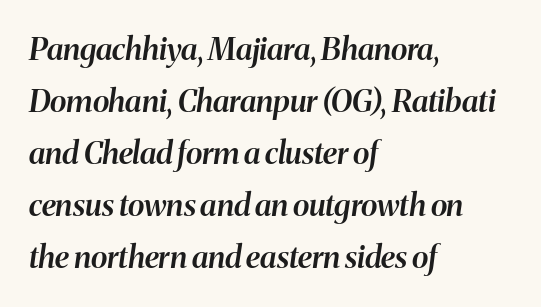
The image shows 31 px semibold type, italic (leaning right); set left-aligned, normal line spacing (1.68x), normal letter spacing, not underlined; medium stroke contrast and a medium x-height.
